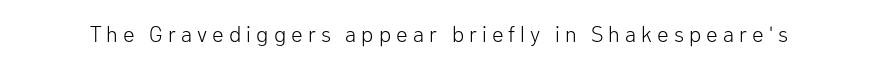
The image shows 22 px text type, upright; set unusually wide letter spacing (+0.23 em), not underlined.
